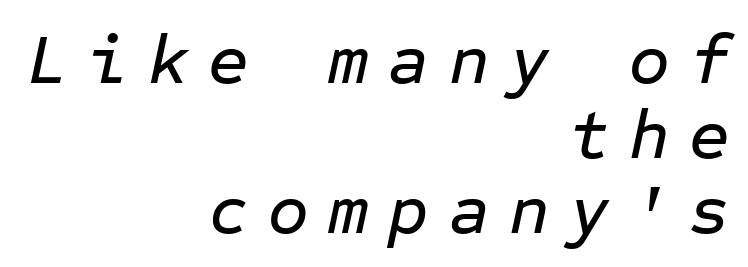
{"italic": "yes", "lean": "right", "slant_degrees": 12, "width": "normal", "stroke_contrast": "low", "x_height": "medium", "monospaced": "yes", "underline": "no", "align": "right", "line_spacing": "tight", "line_spacing_ratio": 1.07, "letter_spacing": "wide", "letter_spacing_em": 0.28, "glyph_px": 70}
